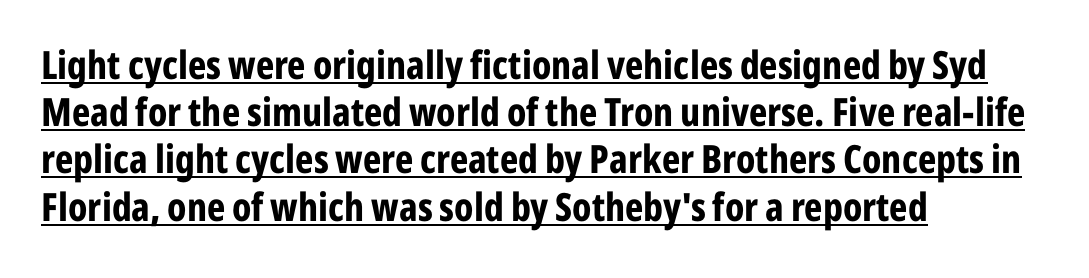
The letterforms sit shoulder to shoulder at normal distance. Looks like someone drew a line under every word here. Character widths vary here, with narrow letters taking less room than wide ones. In terms of weight, the rendering is a true, heavy bold. Ordinary non-slanted type is in use. The passage shown is typeset with a sans-serif family.
